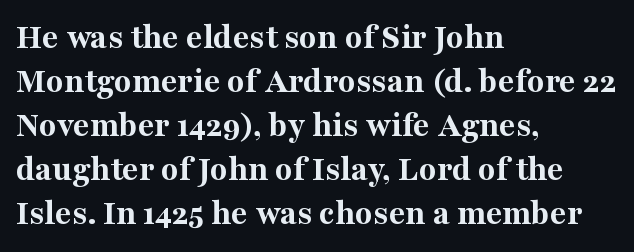
{"serif": "yes", "italic": "no", "bold": "yes", "weight": "bold", "width": "normal", "stroke_contrast": "medium", "x_height": "medium", "monospaced": "no", "underline": "no", "align": "left", "line_spacing_ratio": 1.22, "letter_spacing": "normal", "letter_spacing_em": 0.0, "glyph_px": 36}
